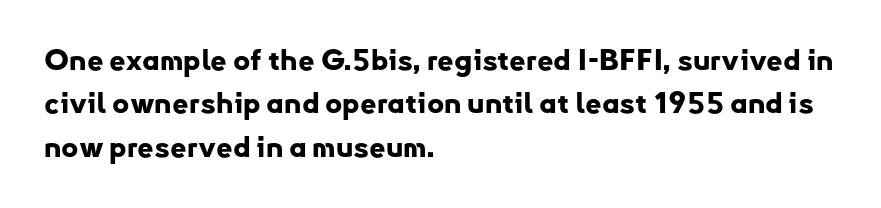
The image shows 29 px bold sans-serif type, upright; set left-aligned, normal line spacing (1.5x), normal letter spacing, not underlined; low stroke contrast and a small x-height.
